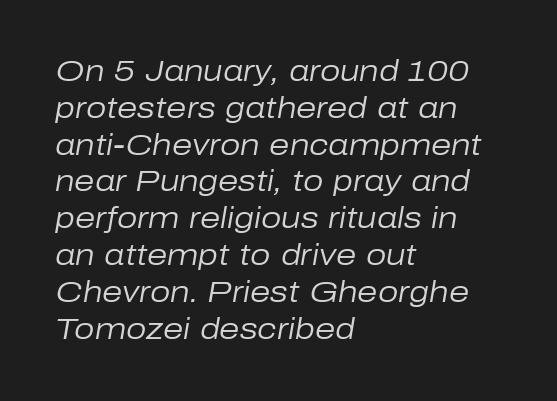
Q: Is the text bold? A: No.
Q: Is the text italic (slanted)? A: Yes, it leans right by about 10 degrees.
Q: Is the text underlined? A: No.
Q: How is the paragraph aligned? A: Left-aligned.
Q: Is the spacing between letters normal or unusually wide? A: Normal.
Q: Is the spacing between lines tight, normal or loose? A: Normal.
Q: Width (condensed, normal, or wide)? A: Normal.
Q: Stroke contrast? A: Low.
Q: x-height? A: Medium.
Q: Monospaced? A: No.
